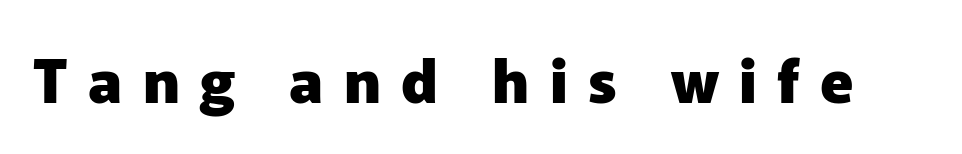
Here the glyphs are tracked loosely, breaking word shapes into spaced letters. Look at the stroke-to-counter ratio: heavy, a bold. This is sans-serif lettering, the kind often seen on screens and signage. The letters stand straight up with perfectly vertical stems. A clean baseline with only descenders dipping below it. Spacing verdict: proportional, widths tailored to each character.
